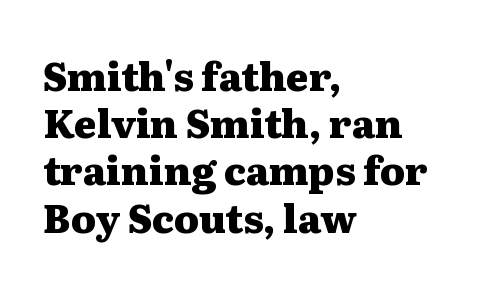
{"serif": "yes", "italic": "no", "bold": "yes", "weight": "heavy", "width": "wide", "stroke_contrast": "medium", "x_height": "medium", "monospaced": "no", "underline": "no", "align": "left", "line_spacing_ratio": 1.21, "letter_spacing": "normal", "letter_spacing_em": 0.0, "glyph_px": 39}
